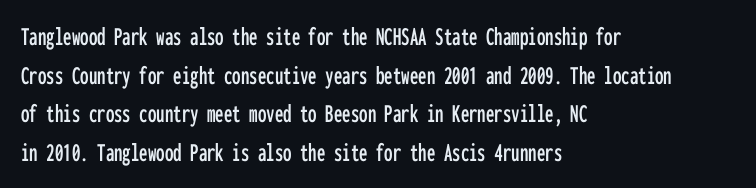
Q: Is the text italic (slanted)? A: No, it is upright.
Q: Is the text underlined? A: No.
Q: How is the paragraph aligned? A: Left-aligned.
Q: Is the spacing between letters normal or unusually wide? A: Normal.
Q: Is the spacing between lines tight, normal or loose? A: Normal.
